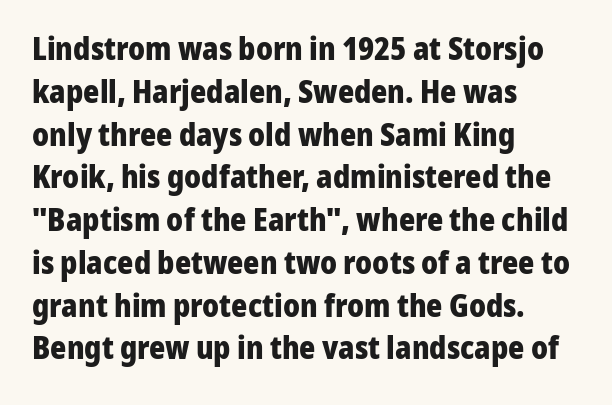
{"serif": "no", "italic": "no", "bold": "yes", "weight": "heavy", "width": "normal", "stroke_contrast": "low", "x_height": "medium", "monospaced": "no", "underline": "no", "align": "left", "line_spacing": "normal", "line_spacing_ratio": 1.38, "letter_spacing": "normal", "letter_spacing_em": 0.0, "glyph_px": 31}
